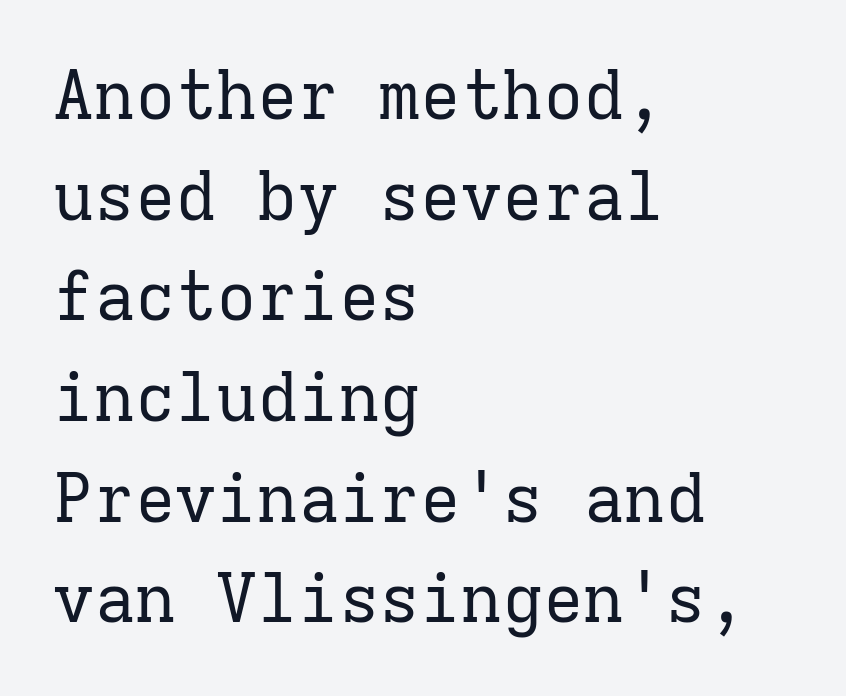
{"serif": "yes", "italic": "no", "bold": "no", "weight": "regular", "width": "normal", "stroke_contrast": "low", "x_height": "medium", "monospaced": "yes", "underline": "no", "align": "left", "line_spacing": "normal", "line_spacing_ratio": 1.48, "letter_spacing": "normal", "letter_spacing_em": 0.0, "glyph_px": 68}
